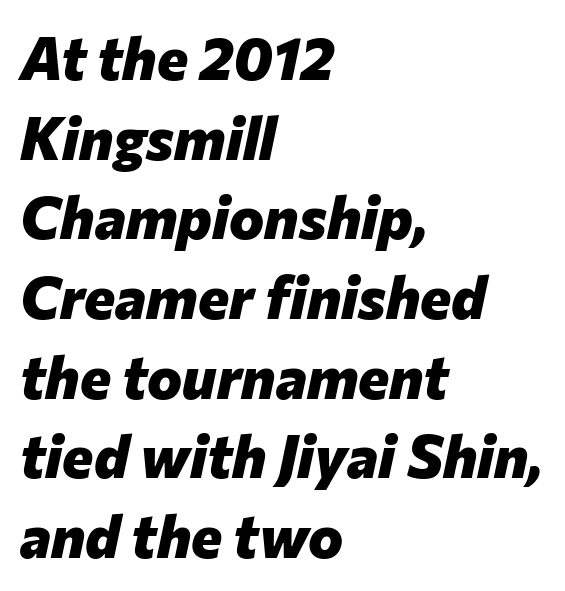
These lines are rendered in a variable-pitch font. There is no visible air inserted between adjacent glyphs. Rendered with sloped, italic letterforms. In terms of leading, this rendering sits right in the middle. Caption: multi-line text, flush left, ragged right.
